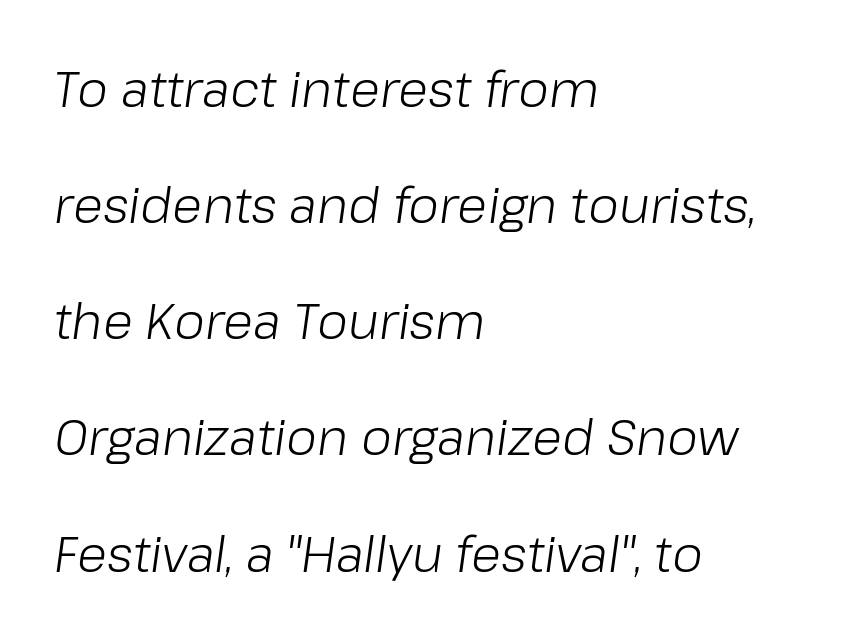
Style check: oblique. Widely set lines give the paragraph a tall, airy silhouette. The strokes carry an ordinary text weight at most. Every row of glyphs begins at an identical x-position on the left. Each letter keeps its own natural width here, so spacing adapts to shape. Nobody touched the tracking dial on this one.
